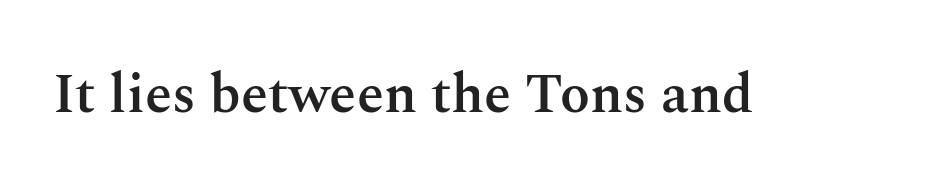
{"serif": "yes", "italic": "no", "bold": "semi", "weight": "semibold", "width": "normal", "stroke_contrast": "medium", "x_height": "medium", "monospaced": "no", "underline": "no", "letter_spacing": "normal", "letter_spacing_em": 0.0, "glyph_px": 55}
